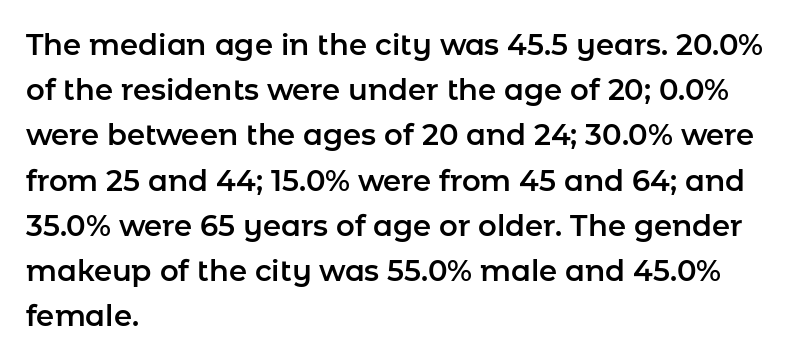
The image shows 29 px sans-serif type, upright; set left-aligned, normal line spacing (1.56x), normal letter spacing, not underlined; low stroke contrast and a medium x-height.
